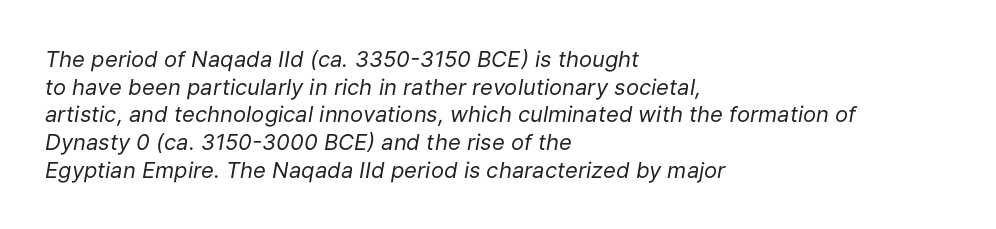
This sample keeps an unexceptional amount of space between lines. The lines are quadded left. Weight class: somewhere from thin through regular. The letterforms sit shoulder to shoulder at normal distance. A bare baseline throughout the passage. Looking at the ascenders, they clearly lean.
